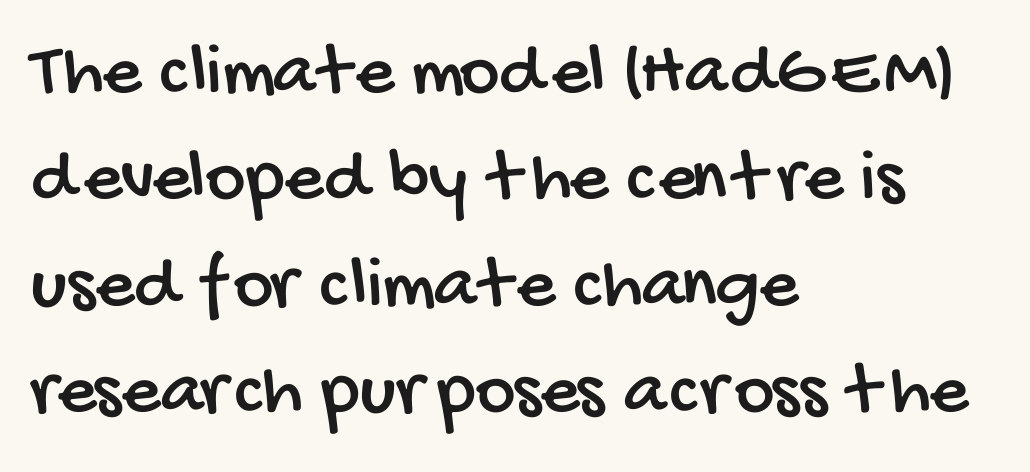
Q: Is the typeface a serif or a sans-serif typeface? A: Sans-serif.
Q: Is the text underlined? A: No.
Q: How is the paragraph aligned? A: Left-aligned.
Q: Is the spacing between letters normal or unusually wide? A: Normal.
Q: Is the spacing between lines tight, normal or loose? A: Normal.
Q: Width (condensed, normal, or wide)? A: Condensed.
Q: Stroke contrast? A: Low.
Q: x-height? A: Large.
Q: Monospaced? A: No.
